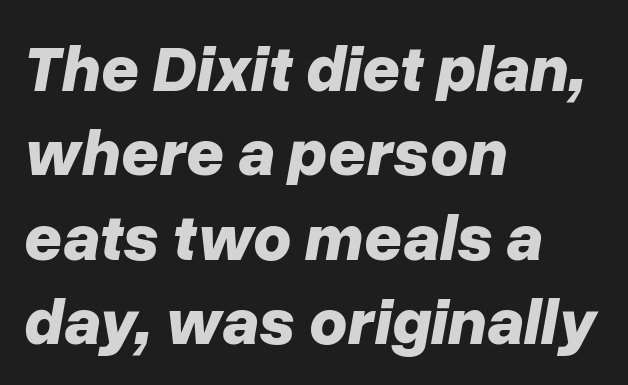
Character widths vary here, with narrow letters taking less room than wide ones. Designer's note — italics engaged. Any mark beneath the type? The region is blank. The letterforms sit shoulder to shoulder at normal distance. The letters are bold, with thick, heavy strokes. Evenly set lines give the paragraph a standard silhouette.
